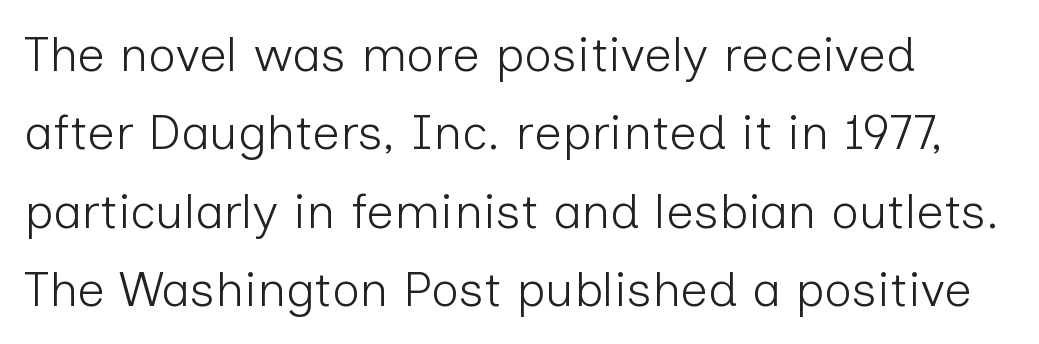
Has an underline been added? It has not. These lines are composed in type without serifs. Characters follow at the spacing the type designer built in. Unbolded letterforms with no extra heft. Ascenders rise straight up at ninety degrees. Proportional: the letters do not fall into vertical columns.
